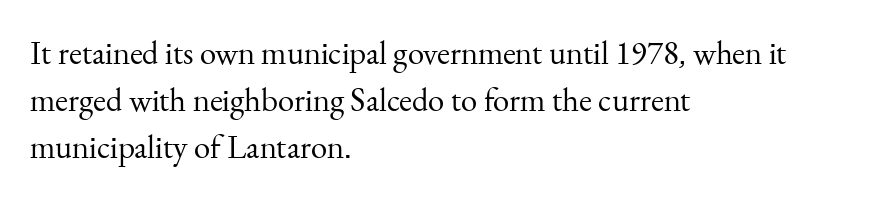
{"serif": "yes", "italic": "no", "bold": "no", "weight": "regular", "width": "normal", "stroke_contrast": "medium", "x_height": "small", "monospaced": "no", "underline": "no", "align": "left", "line_spacing": "normal", "line_spacing_ratio": 1.42, "letter_spacing": "normal", "letter_spacing_em": 0.0, "glyph_px": 33}
